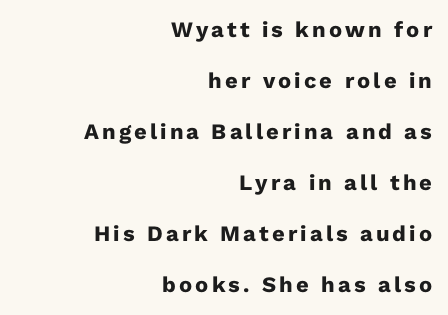
Q: Is the text bold? A: Yes.
Q: Is the text italic (slanted)? A: No, it is upright.
Q: Is the text underlined? A: No.
Q: How is the paragraph aligned? A: Right-aligned.
Q: Is the spacing between lines tight, normal or loose? A: Loose.
